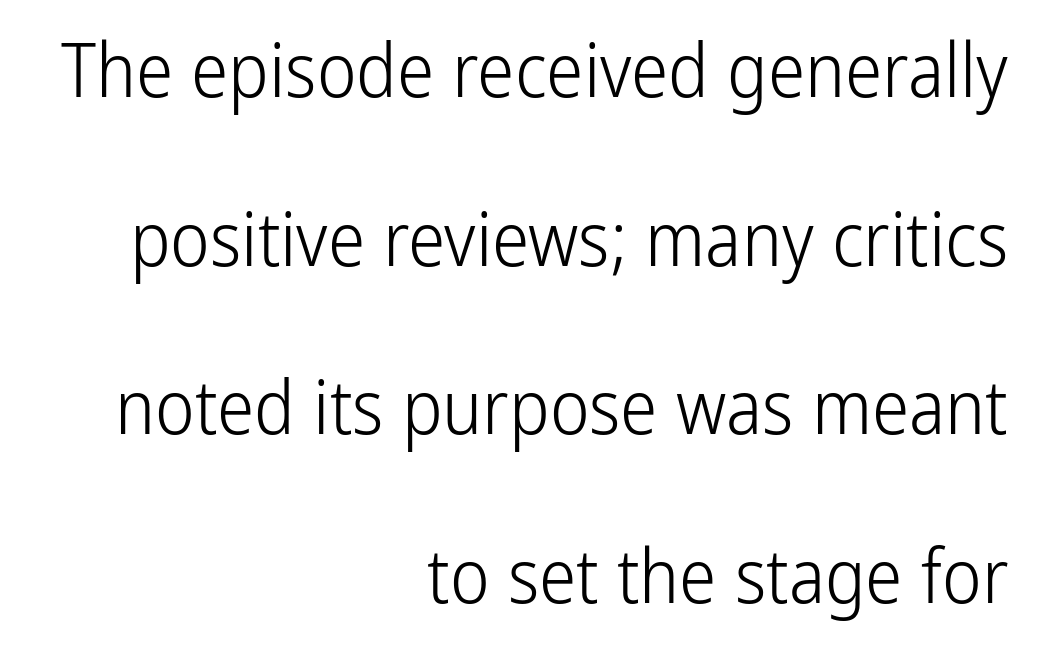
The image shows 75 px light, condensed sans-serif type, upright; set right-aligned, loose line spacing (2.25x), normal letter spacing, not underlined; low stroke contrast and a medium x-height.
